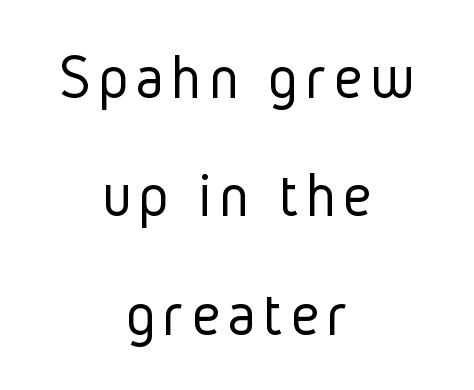
Q: Is the text bold? A: No.
Q: Is the text italic (slanted)? A: No, it is upright.
Q: Is the typeface a serif or a sans-serif typeface? A: Sans-serif.
Q: Is the text underlined? A: No.
Q: How is the paragraph aligned? A: Centered.
Q: Width (condensed, normal, or wide)? A: Condensed.
Q: Stroke contrast? A: Low.
Q: x-height? A: Medium.
Q: Monospaced? A: No.
